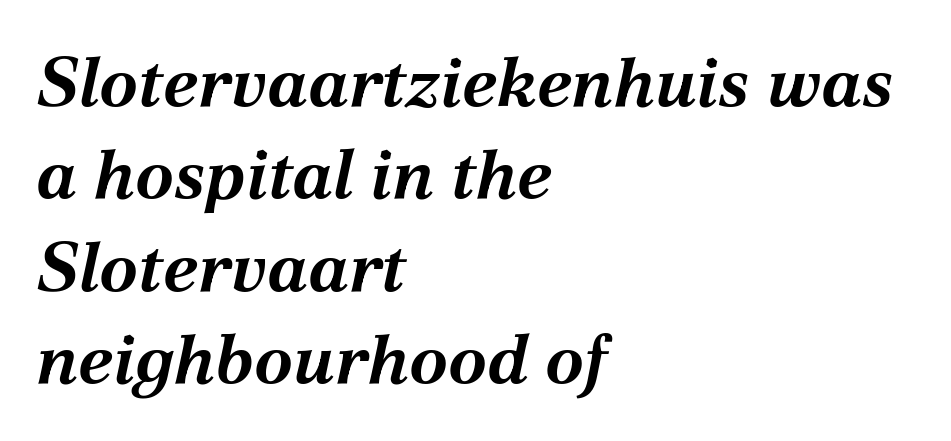
If you drew a ruler down the left edge, every line would touch it. The letters are slanted; this is an italic face. The face used here has the dense, thick strokes of a bold. Nobody drew a line under any word here. Each letter keeps its own natural width here, so spacing adapts to shape. Leading matches the norm, producing a regular column.
